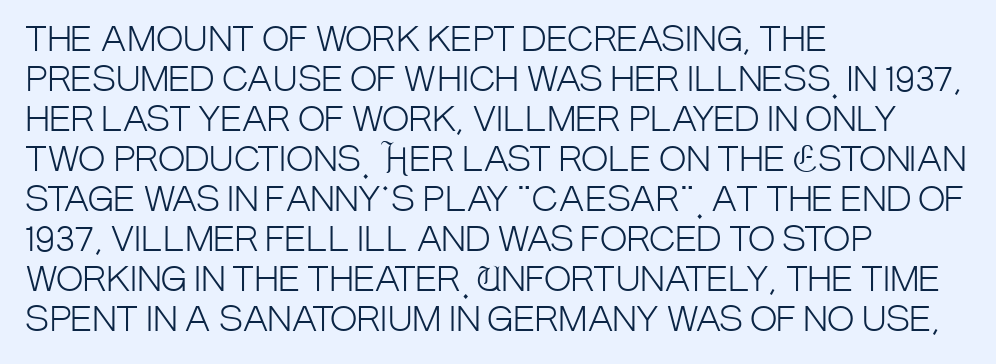
Q: Is the text bold? A: No.
Q: Is the text italic (slanted)? A: No, it is upright.
Q: Is the typeface a serif or a sans-serif typeface? A: Sans-serif.
Q: Is the text underlined? A: No.
Q: How is the paragraph aligned? A: Left-aligned.
Q: Is the spacing between letters normal or unusually wide? A: Normal.
Q: Width (condensed, normal, or wide)? A: Condensed.
Q: Stroke contrast? A: Low.
Q: x-height? A: Large.
Q: Monospaced? A: No.
